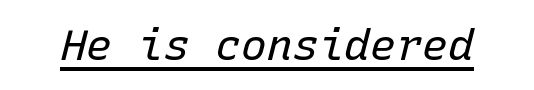
Q: Is the text bold? A: No.
Q: Is the text italic (slanted)? A: Yes, it leans right by about 15 degrees.
Q: Is the text underlined? A: Yes.
Q: Is the spacing between letters normal or unusually wide? A: Normal.
Q: Width (condensed, normal, or wide)? A: Normal.
Q: Stroke contrast? A: Low.
Q: x-height? A: Medium.
Q: Monospaced? A: Yes.
